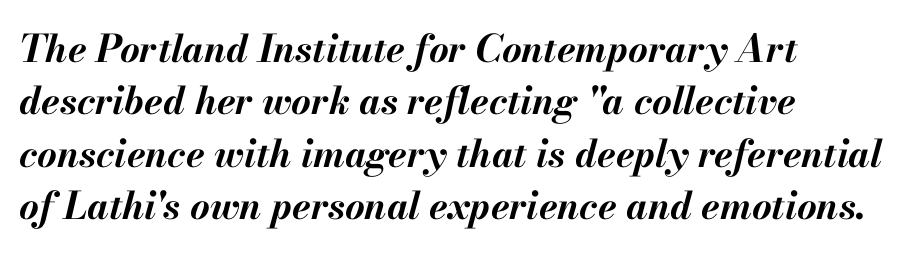
Q: Is the text bold? A: Yes.
Q: Is the text italic (slanted)? A: Yes, it leans right by about 13 degrees.
Q: Is the text underlined? A: No.
Q: How is the paragraph aligned? A: Left-aligned.
Q: Is the spacing between letters normal or unusually wide? A: Normal.
Q: Is the spacing between lines tight, normal or loose? A: Normal.
Q: Width (condensed, normal, or wide)? A: Normal.
Q: Stroke contrast? A: Medium.
Q: x-height? A: Small.
Q: Monospaced? A: No.
